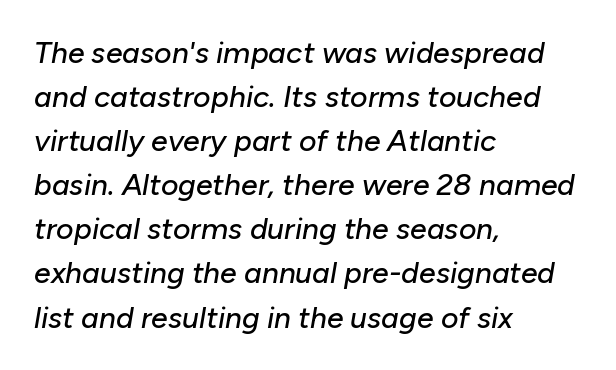
Standard letterfit; no display-style spreading of the glyphs. A typesetter would call this proportional, since set widths differ per character. Decoration check: the copy has no underline. The typesetter chose a ragged-right arrangement here. Looking at the ascenders, they clearly lean.
